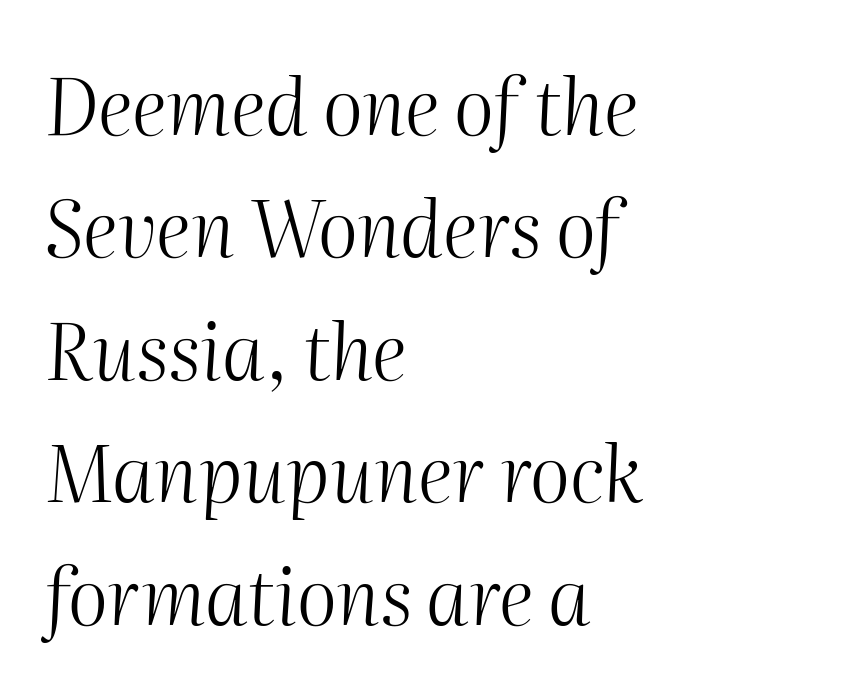
{"italic": "yes", "lean": "right", "slant_degrees": 2, "bold": "no", "weight": "light", "width": "normal", "stroke_contrast": "medium", "x_height": "medium", "monospaced": "no", "underline": "no", "align": "left", "line_spacing": "normal", "line_spacing_ratio": 1.59, "letter_spacing": "normal", "letter_spacing_em": 0.0, "glyph_px": 77}
